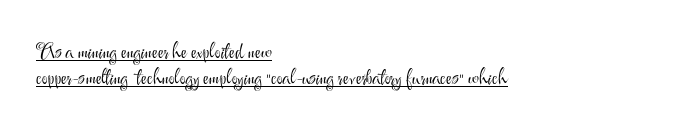
Casual observation: everything's shoved over to the left. Descenders here cross a horizontal rule under the line. The letterforms sit shoulder to shoulder at normal distance.
